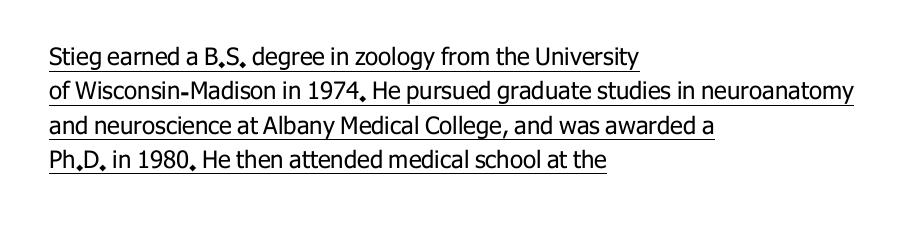
Q: Is the text bold? A: No.
Q: Is the text italic (slanted)? A: No, it is upright.
Q: Is the text underlined? A: Yes.
Q: How is the paragraph aligned? A: Left-aligned.
Q: Is the spacing between letters normal or unusually wide? A: Normal.
Q: Is the spacing between lines tight, normal or loose? A: Normal.
